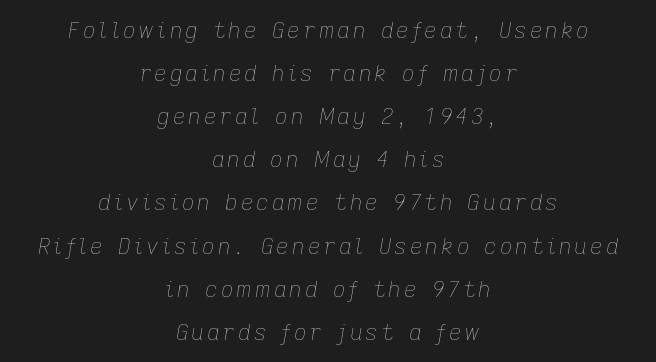
Q: Is the text bold? A: No.
Q: Is the text italic (slanted)? A: Yes, it leans right by about 9 degrees.
Q: Is the text underlined? A: No.
Q: How is the paragraph aligned? A: Centered.
Q: Is the spacing between lines tight, normal or loose? A: Loose.
